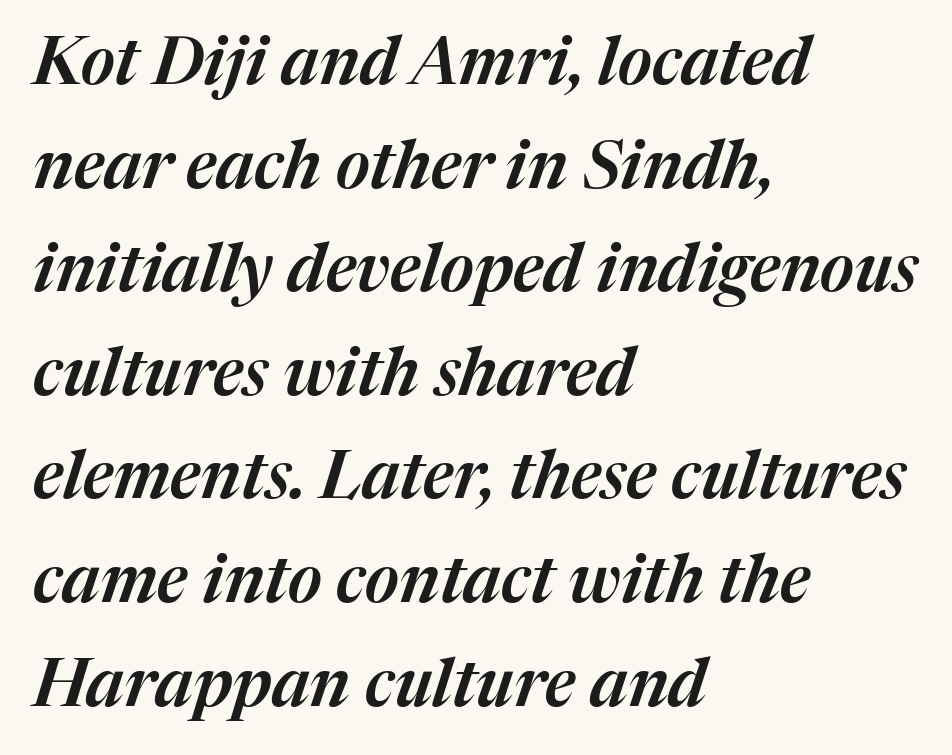
Q: Is the text italic (slanted)? A: Yes, it leans right by about 17 degrees.
Q: Is the text underlined? A: No.
Q: How is the paragraph aligned? A: Left-aligned.
Q: Is the spacing between letters normal or unusually wide? A: Normal.
Q: Is the spacing between lines tight, normal or loose? A: Normal.
Q: Width (condensed, normal, or wide)? A: Normal.
Q: Stroke contrast? A: Medium.
Q: x-height? A: Medium.
Q: Monospaced? A: No.
